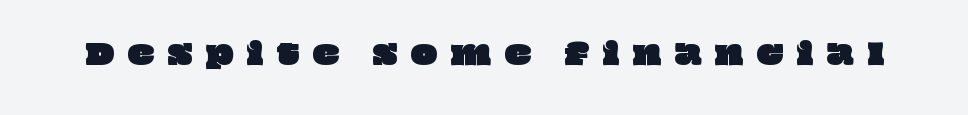
Q: Is the text underlined? A: No.
Q: Is the spacing between letters normal or unusually wide? A: Unusually wide.
Q: Width (condensed, normal, or wide)? A: Wide.
Q: Stroke contrast? A: Low.
Q: x-height? A: Large.
Q: Monospaced? A: No.
